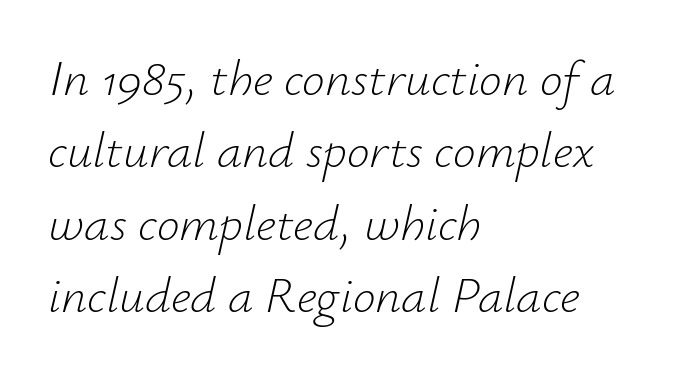
{"italic": "yes", "lean": "right", "slant_degrees": 12, "bold": "no", "weight": "light", "width": "normal", "stroke_contrast": "low", "x_height": "small", "monospaced": "no", "underline": "no", "align": "left", "line_spacing": "normal", "line_spacing_ratio": 1.42, "letter_spacing": "normal", "letter_spacing_em": 0.0, "glyph_px": 51}
